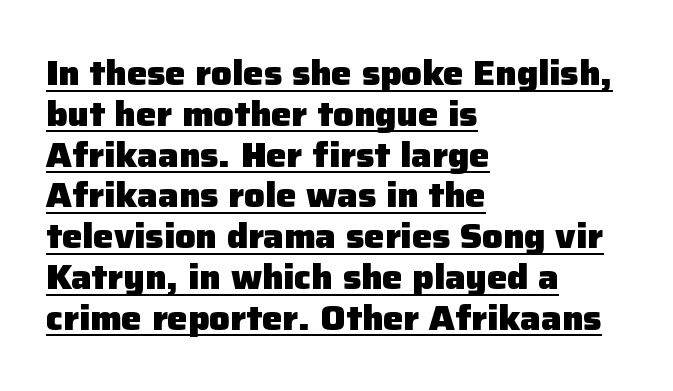
The image shows 34 px heavy sans-serif type, upright; set left-aligned, line spacing 1.2x, normal letter spacing, underlined; low stroke contrast and a medium x-height.
